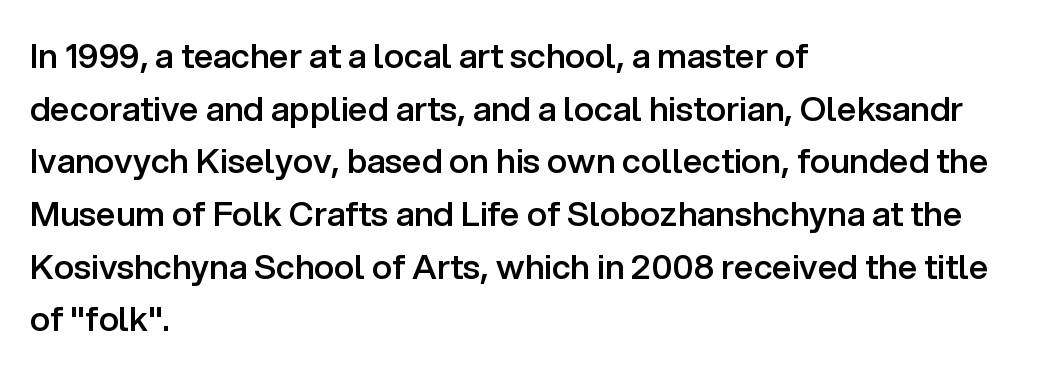
{"serif": "no", "italic": "no", "bold": "semi", "weight": "semibold", "width": "normal", "stroke_contrast": "low", "x_height": "medium", "monospaced": "no", "underline": "no", "align": "left", "line_spacing": "normal", "line_spacing_ratio": 1.55, "letter_spacing": "normal", "letter_spacing_em": 0.0, "glyph_px": 34}
